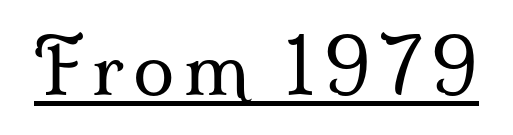
Q: Is the text bold? A: No.
Q: Is the text italic (slanted)? A: No, it is upright.
Q: Is the typeface a serif or a sans-serif typeface? A: Serif.
Q: Is the text underlined? A: Yes.
Q: Width (condensed, normal, or wide)? A: Normal.
Q: Stroke contrast? A: Medium.
Q: x-height? A: Small.
Q: Monospaced? A: No.
